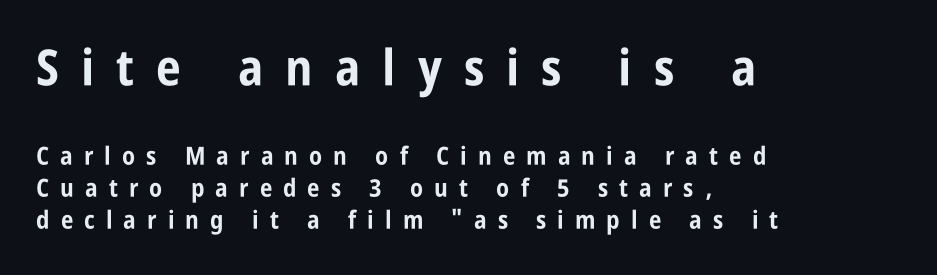
Compared with typical paragraphs, the rows here are spaced about the same. The zone under the glyphs is completely vacant. The letters advance in unequal steps, a hallmark of proportional type. Typesetter's note — upper block bumped up in size, lower block left smaller. The axis of the letterforms is exactly vertical. These lines have a slow, spaced-out rhythm from letter to letter.
